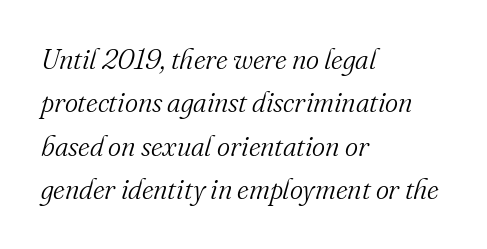
{"serif": "yes", "italic": "yes", "lean": "right", "slant_degrees": 16, "bold": "no", "weight": "light", "width": "normal", "stroke_contrast": "medium", "x_height": "small", "monospaced": "no", "underline": "no", "align": "left", "line_spacing": "normal", "line_spacing_ratio": 1.55, "letter_spacing": "normal", "letter_spacing_em": 0.0, "glyph_px": 28}
